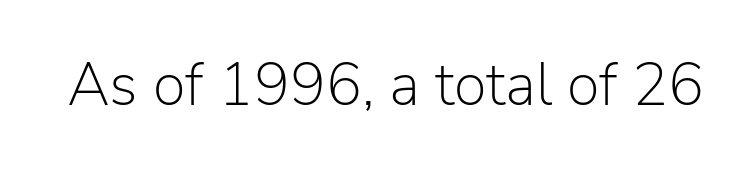
{"serif": "no", "italic": "no", "bold": "no", "weight": "light", "width": "normal", "stroke_contrast": "low", "x_height": "medium", "monospaced": "no", "underline": "no", "letter_spacing": "normal", "letter_spacing_em": 0.0, "glyph_px": 60}
